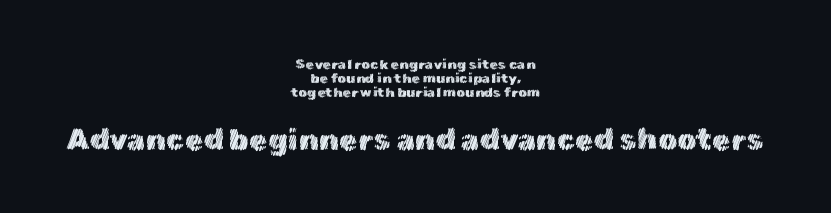
Is there much room between lines? No — they nearly touch. The type sits square on the baseline with zero lean. Compared with typical body copy, the letter spacing here is the same. Is the lower block the larger one? Yes — the lower block carries the bigger type.
